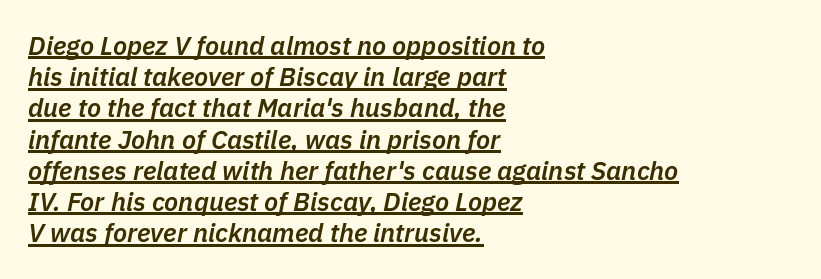
Q: Is the text bold? A: Semi-bold.
Q: Is the text italic (slanted)? A: Yes, it leans right by about 11 degrees.
Q: Is the text underlined? A: Yes.
Q: How is the paragraph aligned? A: Left-aligned.
Q: Is the spacing between letters normal or unusually wide? A: Normal.
